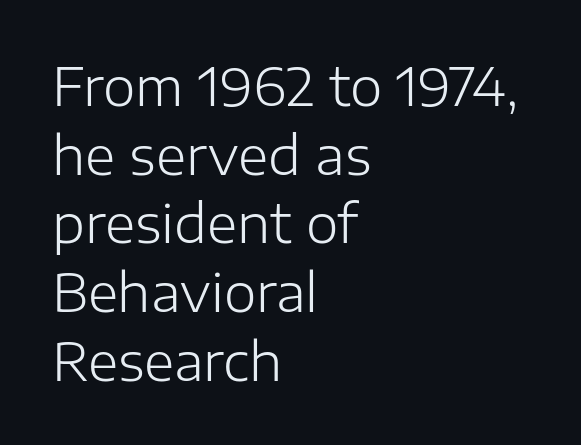
Q: Is the text bold? A: No.
Q: Is the text italic (slanted)? A: No, it is upright.
Q: Is the typeface a serif or a sans-serif typeface? A: Sans-serif.
Q: Is the text underlined? A: No.
Q: How is the paragraph aligned? A: Left-aligned.
Q: Is the spacing between letters normal or unusually wide? A: Normal.
Q: Is the spacing between lines tight, normal or loose? A: Normal.
Q: Width (condensed, normal, or wide)? A: Normal.
Q: Stroke contrast? A: Low.
Q: x-height? A: Medium.
Q: Monospaced? A: No.
